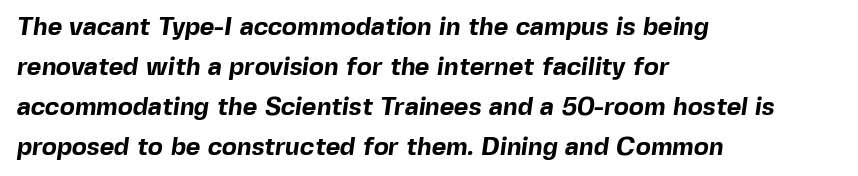
Q: Is the text bold? A: Yes.
Q: Is the text underlined? A: No.
Q: How is the paragraph aligned? A: Left-aligned.
Q: Is the spacing between letters normal or unusually wide? A: Normal.
Q: Is the spacing between lines tight, normal or loose? A: Normal.
